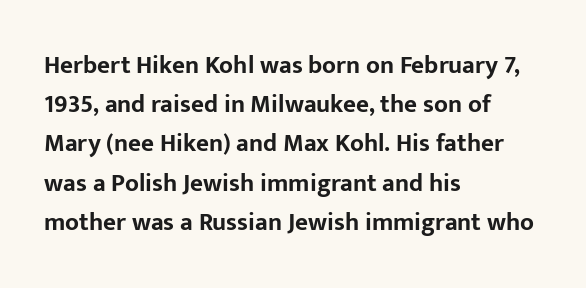
The image shows 25 px bold type, upright; set left-aligned, normal line spacing (1.57x), normal letter spacing, not underlined.
